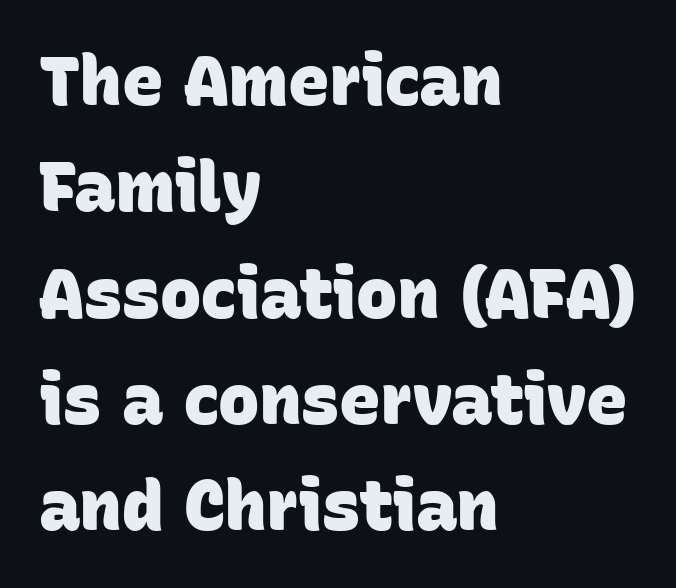
Typographic density is high because the face is bold. The specimen omits any rule beneath the text block's lines. These lines sit exactly where default settings would place them. Characters follow at the spacing the type designer built in. The rendering uses natural spacing where letterforms have individual widths.
